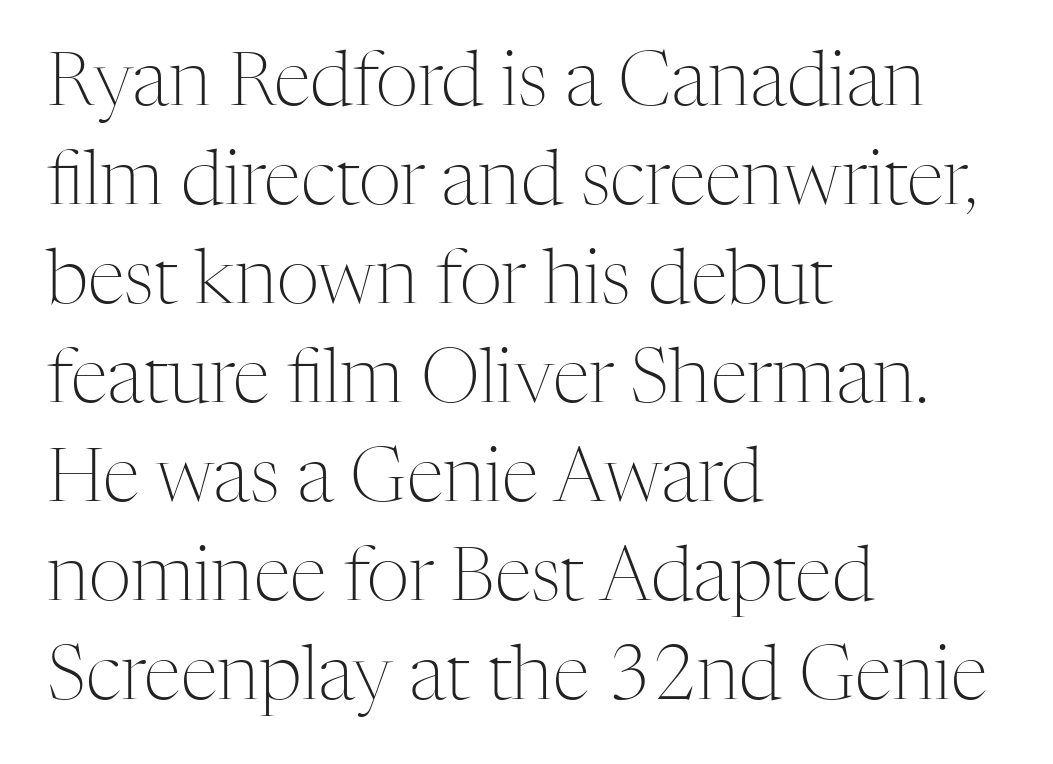
{"serif": "yes", "italic": "no", "bold": "no", "weight": "light", "width": "normal", "stroke_contrast": "medium", "x_height": "medium", "monospaced": "no", "underline": "no", "align": "left", "line_spacing": "normal", "line_spacing_ratio": 1.32, "letter_spacing": "normal", "letter_spacing_em": 0.0, "glyph_px": 75}
